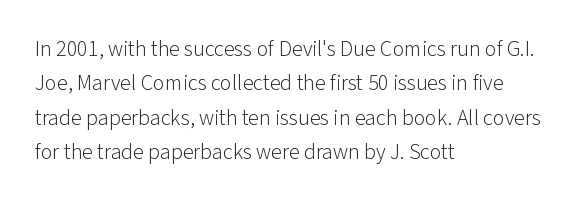
The specimen reads as upright at a glance. Is the stroke heavy? The answer is a plain regular-or-lighter. Clear beneath every line of the passage. Notice how descenders clear the ascenders below comfortably — that's standard leading.
